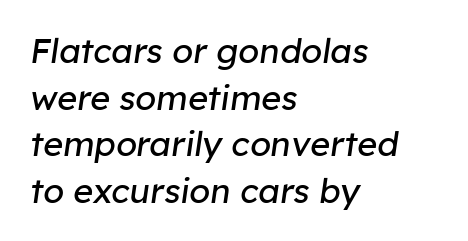
Q: Is the text bold? A: No.
Q: Is the text italic (slanted)? A: Yes, it leans right by about 8 degrees.
Q: Is the text underlined? A: No.
Q: How is the paragraph aligned? A: Left-aligned.
Q: Is the spacing between letters normal or unusually wide? A: Normal.
Q: Is the spacing between lines tight, normal or loose? A: Normal.
Q: Width (condensed, normal, or wide)? A: Normal.
Q: Stroke contrast? A: Low.
Q: x-height? A: Medium.
Q: Monospaced? A: No.
